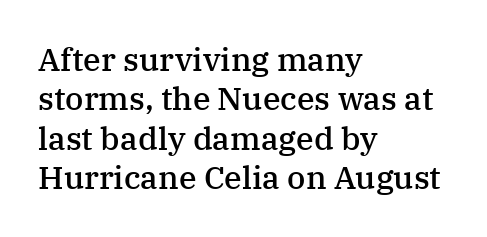
The image shows 32 px semibold serif type, upright; set left-aligned, line spacing 1.23x, normal letter spacing, not underlined; medium stroke contrast and a medium x-height.
